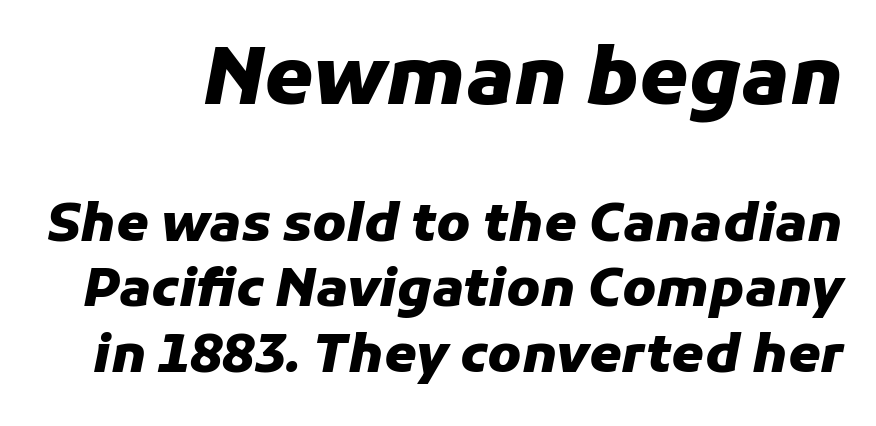
The rendering uses a moderate line-height, typical for paragraphs. Note: larger setting up top, smaller setting below. Heavy, bold letterforms. Do the characters align in a grid? No, the font is proportional. Check under the words: just untouched page.
